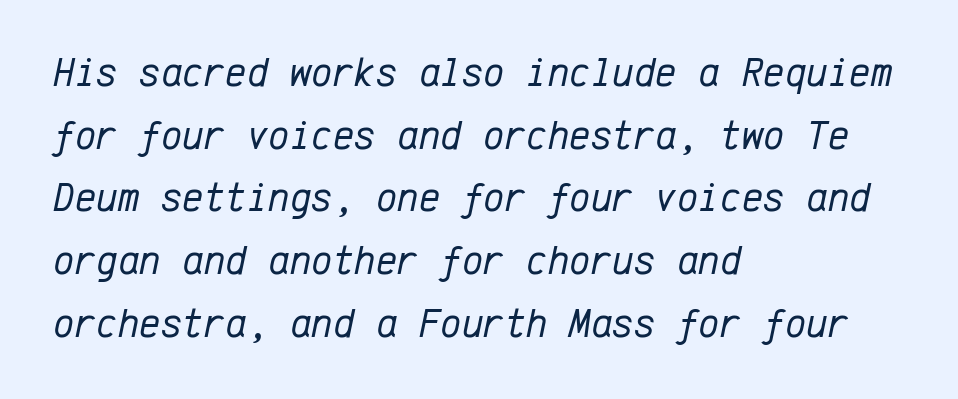
The image shows 41 px regular-weight type, italic (leaning right), monospaced; set left-aligned, normal line spacing (1.53x), normal letter spacing, not underlined; low stroke contrast and a medium x-height.
